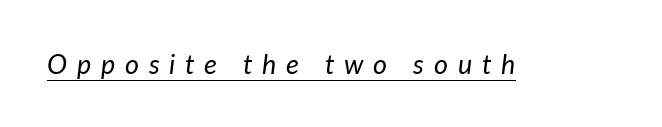
Weight: in the light-to-regular range. Check the space under the baseline: a stroke is drawn there. The horizontal fit of the characters is loose and conspicuously gappy. The font's italic variant was chosen for this text.
